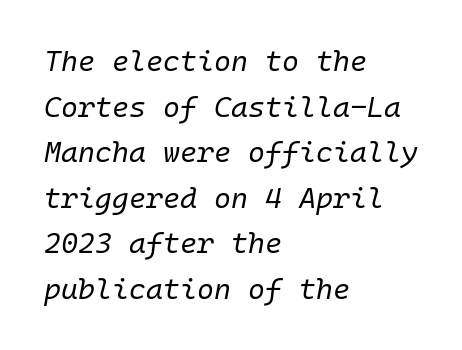
Q: Is the text bold? A: No.
Q: Is the text italic (slanted)? A: Yes, it leans right by about 10 degrees.
Q: Is the text underlined? A: No.
Q: How is the paragraph aligned? A: Left-aligned.
Q: Is the spacing between letters normal or unusually wide? A: Normal.
Q: Is the spacing between lines tight, normal or loose? A: Normal.
Q: Width (condensed, normal, or wide)? A: Normal.
Q: Stroke contrast? A: Low.
Q: x-height? A: Medium.
Q: Monospaced? A: Yes.
